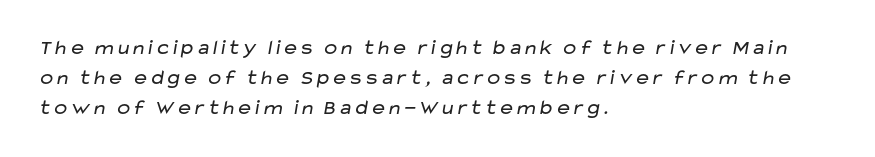
Quick note: interline space is typical. No heavy texture on the line: the type isn't bold. In CSS terms this would be text-align: left. The tracking reads as untouched default to a designer's eye. The string is rendered with underlining switched off.
